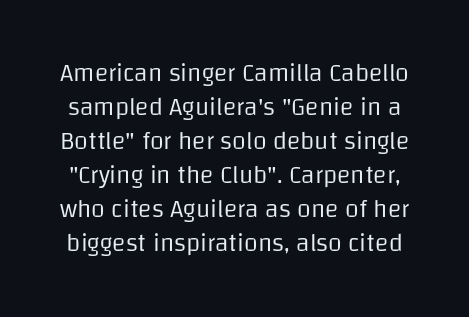
The image shows 25 px text type, upright; set normal line spacing (1.36x), normal letter spacing, not underlined.
